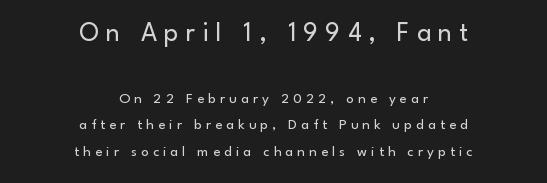
Q: Is the text bold? A: No.
Q: Is the text italic (slanted)? A: No, it is upright.
Q: Is the text underlined? A: No.
Q: How is the paragraph aligned? A: Centered.
Q: Is the spacing between letters normal or unusually wide? A: Unusually wide.
Q: Which block of text is set in a larger size, the first (top) or the second (bottom)? A: The first (top) one.
